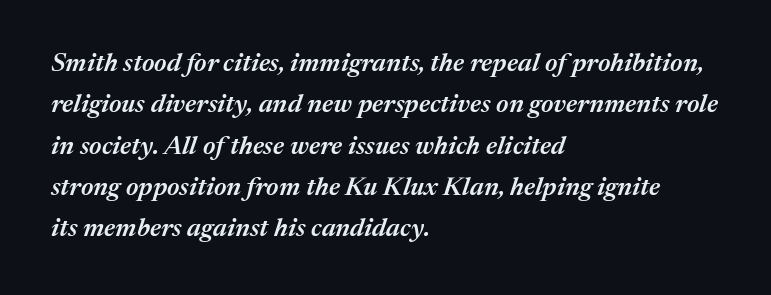
Q: Is the text bold? A: Semi-bold.
Q: Is the text italic (slanted)? A: Yes, it leans right by about 17 degrees.
Q: Is the text underlined? A: No.
Q: How is the paragraph aligned? A: Left-aligned.
Q: Is the spacing between letters normal or unusually wide? A: Normal.
Q: Is the spacing between lines tight, normal or loose? A: Normal.
